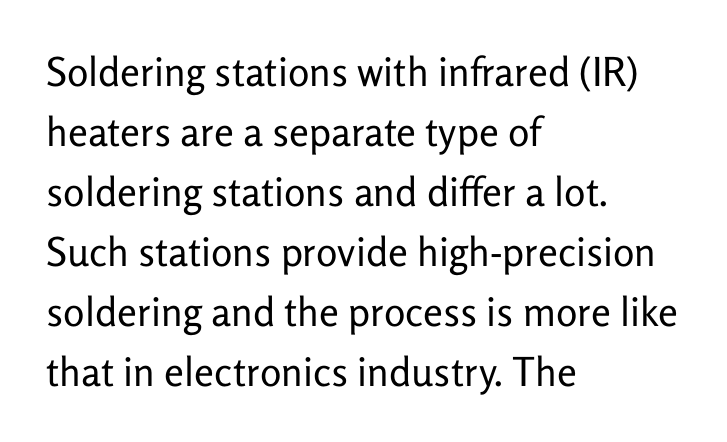
This sample has the flowing, uneven cadence of proportional lettering. Look at the bottom of the vertical strokes: they stop flat, with no serifs. Check the space under the baseline: it is left empty. Tracking value appears to be zero — textbook default spacing. Tall strokes in this sample are plumb rather than angled.
